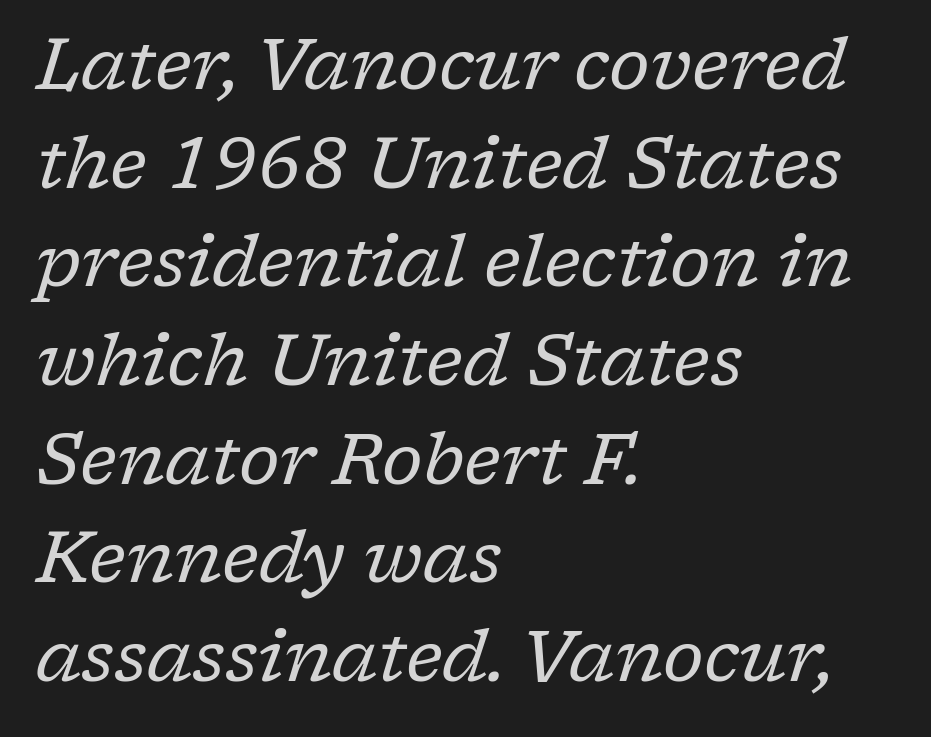
Leftover space on each line is placed entirely after the last word. The face used here has a pronounced slope to its letters. Note the varied advance widths — an 'i' is clearly narrower than an 'm'. The designer went with a serif here, giving each stem small feet. Inter-character spacing is left at the font's built-in metrics.
